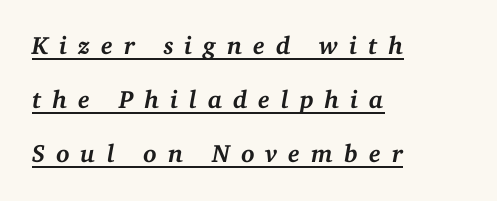
An italicized treatment has been applied to the whole sample. The typesetting leans heavy: a genuine bold. Somebody hit Ctrl+U on this one — the words are underlined. All the whitespace from short lines collects on the right.
